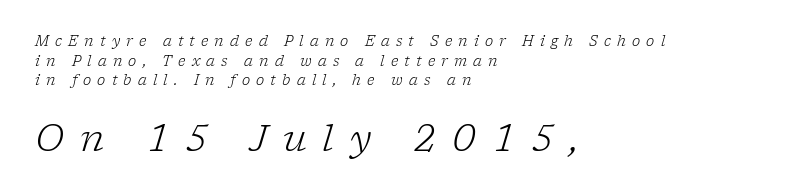
The rendering uses natural spacing where letterforms have individual widths. Decoration check: the copy has no underline. Counters stay open thanks to moderate or lighter strokes. Look at the bottom of the vertical strokes: they flare into serifs here. The passage is arranged the way most books set body copy — flush left.
